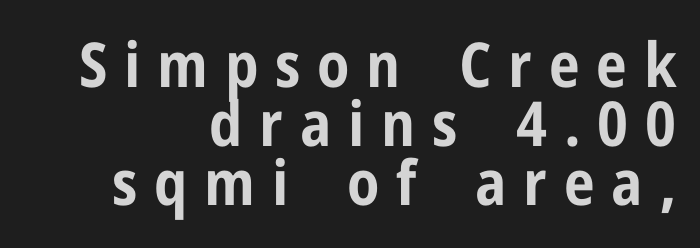
The text block is weighted toward the right margin, trailing off unevenly leftward. The designer dialed line spacing down below the default. Strokes here are thick enough to call this a true bold. The letters stand straight up with perfectly vertical stems. Think of a printed novel: that variable character pitch is what you see here. The space directly below the letters is spotless.
